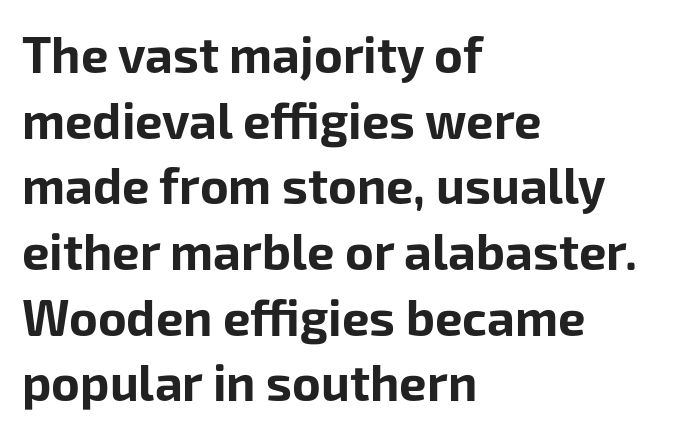
Line beginnings align vertically; line endings do not. Descenders hang freely into open space. I'd describe the lettering as bold — thick and assertive. A typesetter would call this proportional, since set widths differ per character.
